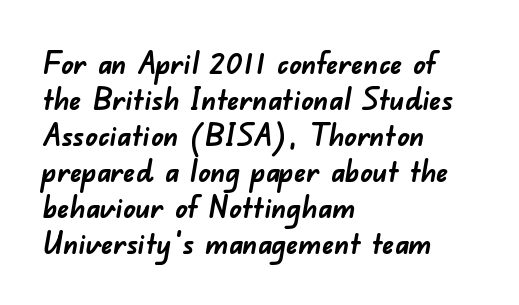
The image shows 30 px semibold sans-serif type; set left-aligned, line spacing 1.2x, normal letter spacing, not underlined; low stroke contrast and a small x-height.
